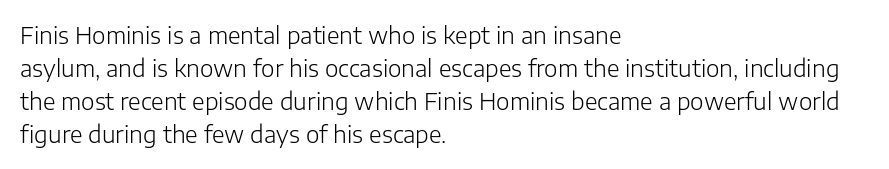
Honestly, the row spacing looks completely unremarkable. Caption: face not bold, strokes unweighted. Posture: vertical. This rendering features lettering with no underline. The setting favours the left margin, as ordinary paragraphs usually do.
